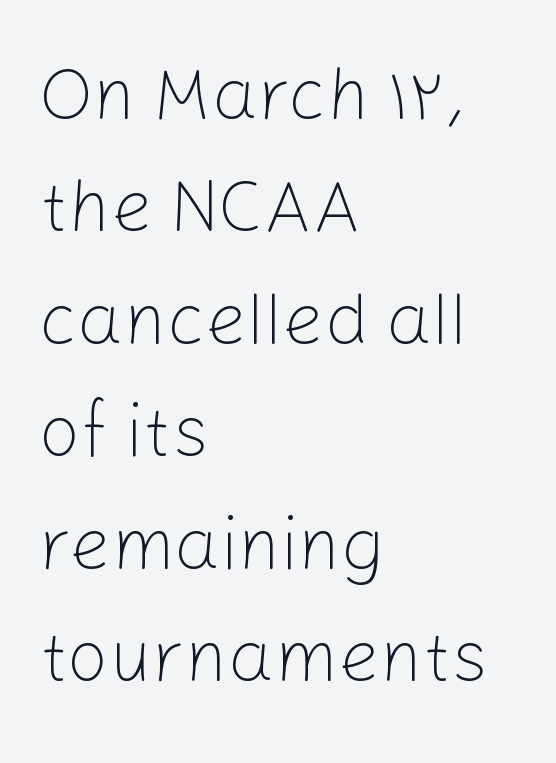
The image shows 73 px light sans-serif type, upright; set left-aligned, normal line spacing (1.54x), normal letter spacing, not underlined; low stroke contrast and a medium x-height.
